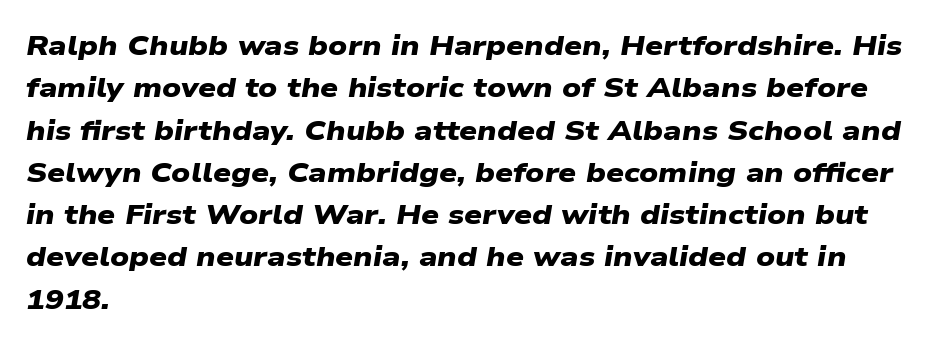
The image shows 28 px heavy, wide sans-serif type; set left-aligned, normal line spacing (1.51x), normal letter spacing, not underlined; low stroke contrast and a medium x-height.
